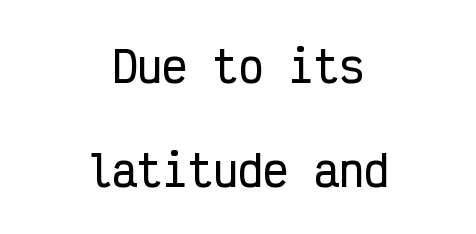
The image shows 42 px condensed sans-serif type, upright, monospaced; set centered, loose line spacing (2.47x), normal letter spacing, not underlined; low stroke contrast and a medium x-height.
